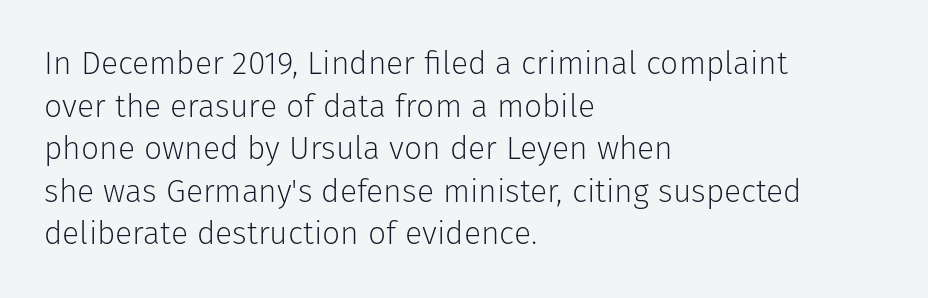
The image shows 32 px light sans-serif type, upright; set left-aligned, normal line spacing (1.33x), normal letter spacing, not underlined; low stroke contrast and a medium x-height.
